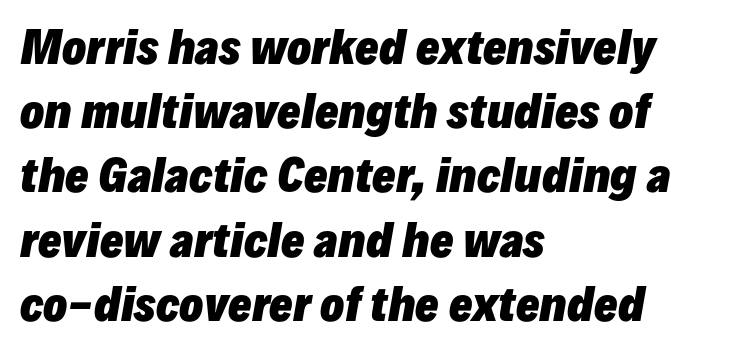
{"italic": "yes", "lean": "right", "slant_degrees": 10, "bold": "yes", "weight": "heavy", "width": "normal", "stroke_contrast": "low", "x_height": "medium", "monospaced": "no", "underline": "no", "align": "left", "line_spacing": "normal", "line_spacing_ratio": 1.46, "letter_spacing": "normal", "letter_spacing_em": 0.0, "glyph_px": 44}
